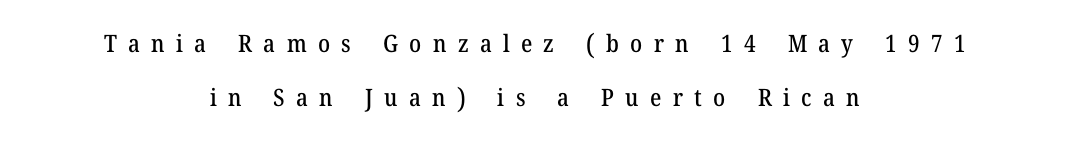
{"italic": "no", "underline": "no", "align": "center", "line_spacing": "loose", "line_spacing_ratio": 2.23, "letter_spacing": "wide", "letter_spacing_em": 0.47, "glyph_px": 24}
